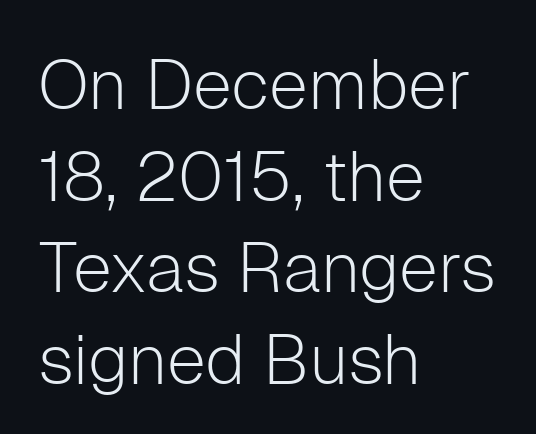
Q: Is the text bold? A: No.
Q: Is the text italic (slanted)? A: No, it is upright.
Q: Is the typeface a serif or a sans-serif typeface? A: Sans-serif.
Q: Is the text underlined? A: No.
Q: How is the paragraph aligned? A: Left-aligned.
Q: Is the spacing between letters normal or unusually wide? A: Normal.
Q: Is the spacing between lines tight, normal or loose? A: Normal.
Q: Width (condensed, normal, or wide)? A: Normal.
Q: Stroke contrast? A: Low.
Q: x-height? A: Medium.
Q: Monospaced? A: No.
